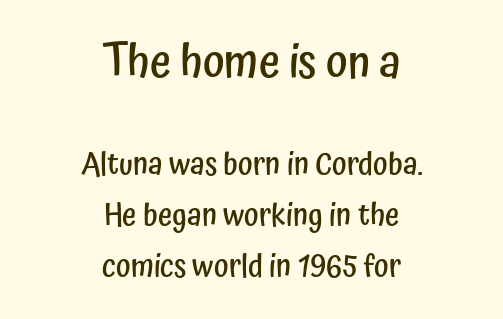
Q: Is the text bold? A: Semi-bold.
Q: Is the text italic (slanted)? A: No, it is upright.
Q: Is the typeface a serif or a sans-serif typeface? A: Sans-serif.
Q: Is the text underlined? A: No.
Q: How is the paragraph aligned? A: Centered.
Q: Is the spacing between letters normal or unusually wide? A: Normal.
Q: Is the spacing between lines tight, normal or loose? A: Normal.
Q: Which block of text is set in a larger size, the first (top) or the second (bottom)? A: The first (top) one.
Q: Width (condensed, normal, or wide)? A: Condensed.
Q: Stroke contrast? A: Low.
Q: x-height? A: Medium.
Q: Monospaced? A: No.
